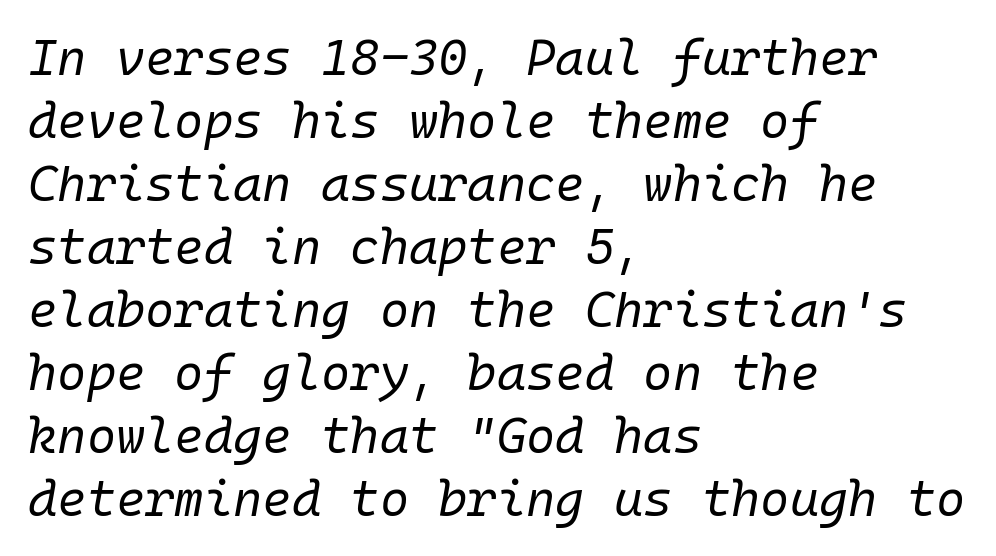
The image shows 50 px regular-weight type, italic (leaning right), monospaced; set left-aligned, normal line spacing (1.26x), normal letter spacing, not underlined; low stroke contrast and a medium x-height.
